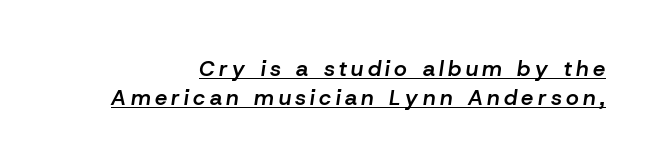
Baseline-to-baseline distance is the conventional proportion of letter height. Italic: yes, the glyphs are oblique. This sample carries an underscore along the baseline area. In terms of weight, the rendering is demibold, just under bold. Loose tracking; the words dissolve into strings of separated letters.
